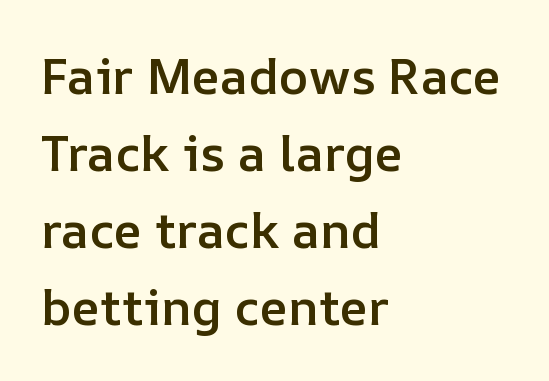
Characters follow at the spacing the type designer built in. Beneath every word, the page is bare. Spacing verdict: proportional, widths tailored to each character. Students, this is semibold: more ink than regular, less than bold.
